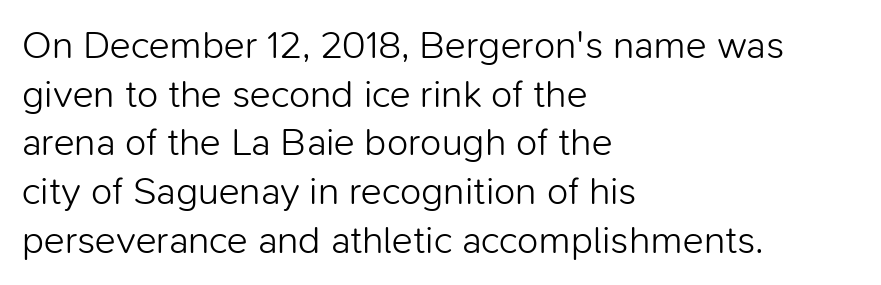
Q: Is the text bold? A: No.
Q: Is the text italic (slanted)? A: No, it is upright.
Q: Is the typeface a serif or a sans-serif typeface? A: Sans-serif.
Q: Is the text underlined? A: No.
Q: How is the paragraph aligned? A: Left-aligned.
Q: Is the spacing between letters normal or unusually wide? A: Normal.
Q: Is the spacing between lines tight, normal or loose? A: Normal.
Q: Width (condensed, normal, or wide)? A: Normal.
Q: Stroke contrast? A: Low.
Q: x-height? A: Medium.
Q: Monospaced? A: No.
